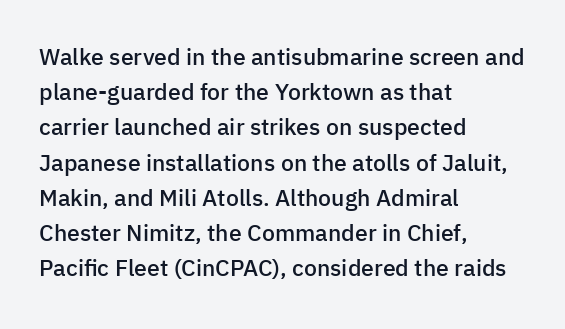
Q: Is the text bold? A: Semi-bold.
Q: Is the text italic (slanted)? A: No, it is upright.
Q: Is the text underlined? A: No.
Q: How is the paragraph aligned? A: Left-aligned.
Q: Is the spacing between letters normal or unusually wide? A: Normal.
Q: Is the spacing between lines tight, normal or loose? A: Normal.
